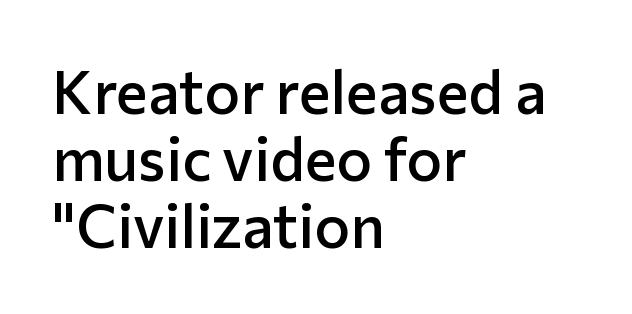
{"serif": "no", "italic": "no", "bold": "semi", "weight": "semibold", "width": "normal", "stroke_contrast": "low", "x_height": "medium", "monospaced": "no", "underline": "no", "align": "left", "line_spacing": "tight", "line_spacing_ratio": 1.12, "letter_spacing": "normal", "letter_spacing_em": 0.0, "glyph_px": 60}
